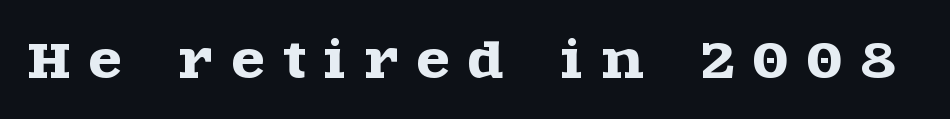
Q: Is the text italic (slanted)? A: No, it is upright.
Q: Is the typeface a serif or a sans-serif typeface? A: Serif.
Q: Is the text underlined? A: No.
Q: Is the spacing between letters normal or unusually wide? A: Unusually wide.
Q: Width (condensed, normal, or wide)? A: Wide.
Q: x-height? A: Large.
Q: Monospaced? A: No.
